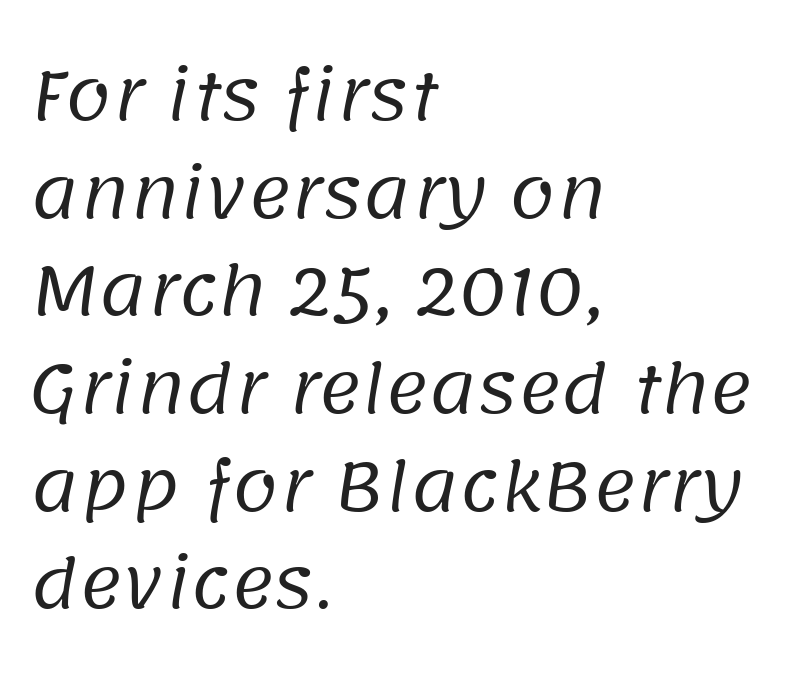
The image shows 66 px regular-weight sans-serif type; set left-aligned, normal line spacing (1.48x), normal letter spacing, not underlined; low stroke contrast and a large x-height.
